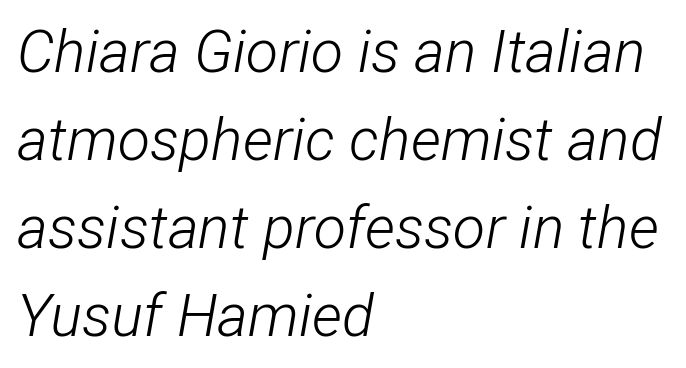
This rendering uses left alignment, leaving the right contour irregular. Caption: face not bold, strokes unweighted. Tracking here is standard; glyphs follow each other at the usual distance. Anything drawn beneath the words? Only blank space. Vertical spacing — default.
